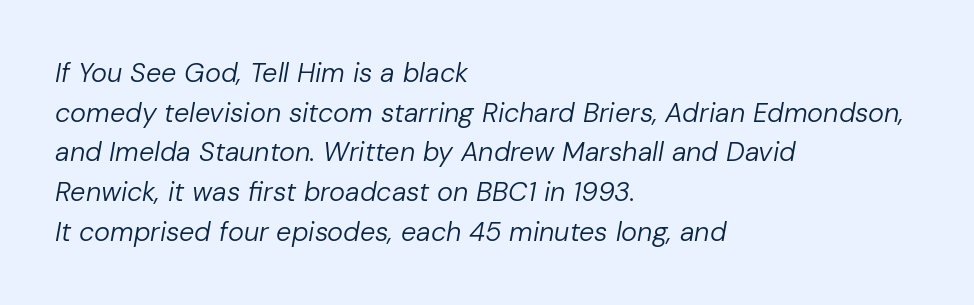
Q: Is the text bold? A: No.
Q: Is the text italic (slanted)? A: Yes, it leans right by about 10 degrees.
Q: Is the text underlined? A: No.
Q: How is the paragraph aligned? A: Left-aligned.
Q: Is the spacing between letters normal or unusually wide? A: Normal.
Q: Is the spacing between lines tight, normal or loose? A: Normal.
